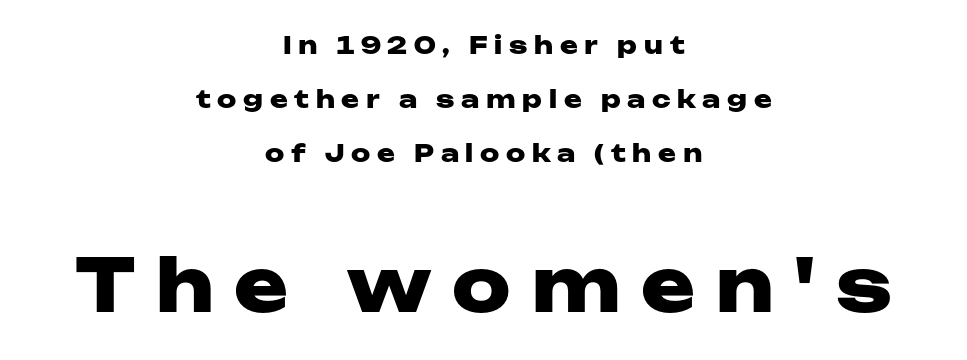
Heavy, bold letterforms. Proportional: the letters do not fall into vertical columns. Does extra space separate the letters? Yes, quite a lot of it. Tall strokes in this sample are plumb rather than angled. The strip under each line holds only bare page. The text block is weighted toward neither margin, spreading evenly from the middle.
